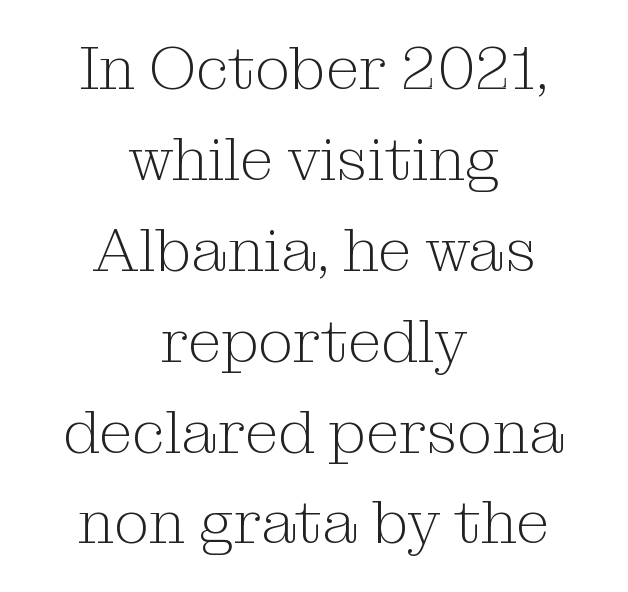
The image shows 61 px light serif type, upright; set centered, normal line spacing (1.49x), normal letter spacing, not underlined; medium stroke contrast and a medium x-height.
